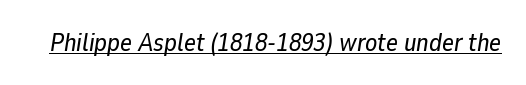
The lettering is marked with a stroke running underneath it. Tracking value appears to be zero — textbook default spacing. Slant detected: the letters are inclined.
